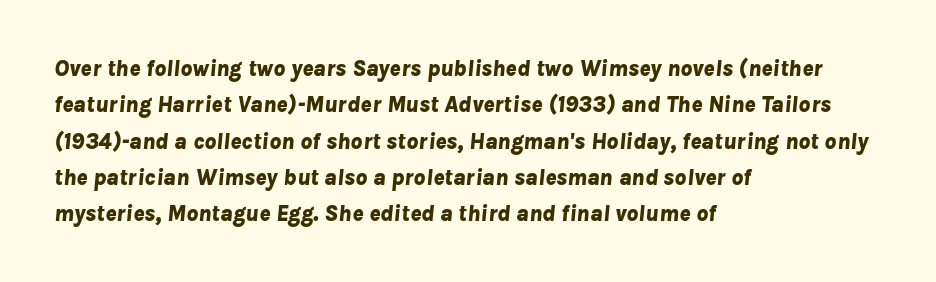
Q: Is the text bold? A: Yes.
Q: Is the text italic (slanted)? A: Yes, it leans right by about 8 degrees.
Q: Is the text underlined? A: No.
Q: How is the paragraph aligned? A: Left-aligned.
Q: Is the spacing between letters normal or unusually wide? A: Normal.
Q: Is the spacing between lines tight, normal or loose? A: Normal.
